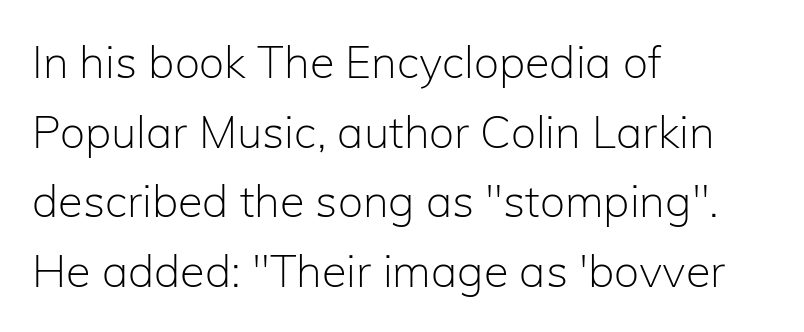
{"serif": "no", "italic": "no", "bold": "no", "weight": "light", "width": "normal", "stroke_contrast": "low", "x_height": "medium", "monospaced": "no", "underline": "no", "align": "left", "line_spacing": "normal", "line_spacing_ratio": 1.55, "letter_spacing": "normal", "letter_spacing_em": 0.0, "glyph_px": 45}
